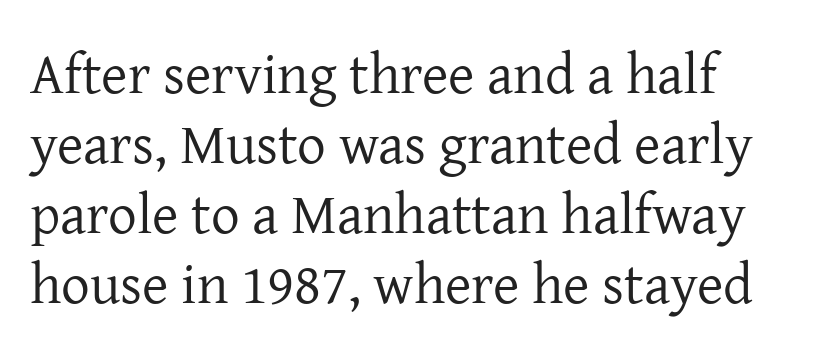
The image shows 57 px regular-weight serif type, upright; set line spacing 1.23x, normal letter spacing, not underlined; low stroke contrast and a medium x-height.
